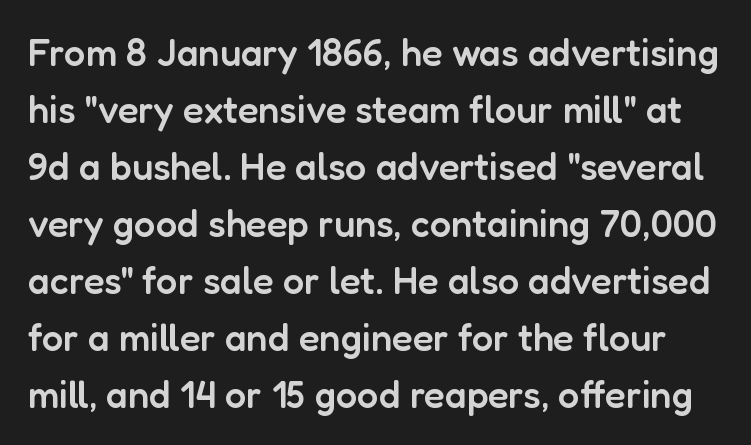
{"serif": "no", "italic": "no", "bold": "semi", "weight": "semibold", "width": "normal", "stroke_contrast": "low", "x_height": "medium", "monospaced": "no", "underline": "no", "line_spacing": "normal", "line_spacing_ratio": 1.5, "letter_spacing": "normal", "letter_spacing_em": 0.0, "glyph_px": 38}
